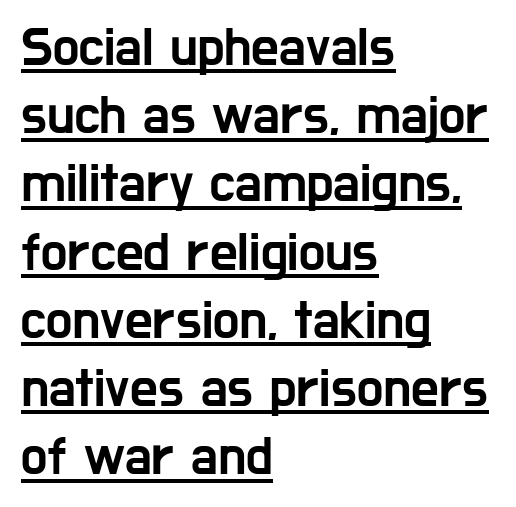
Visually the block forms a straight wall on the left and a jagged coastline on the right. The face used here is a sans, in the tradition of grotesques and geometrics. Somebody hit Ctrl+U on this one — the words are underlined. Letter spacing: default. Notice how the stems are strictly vertical — no italics here.
